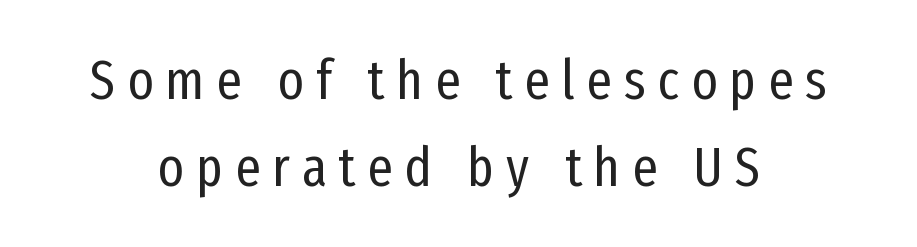
The image shows 56 px regular-weight, condensed sans-serif type, upright; set centered, normal line spacing (1.55x), unusually wide letter spacing (+0.21 em), not underlined; low stroke contrast and a medium x-height.
